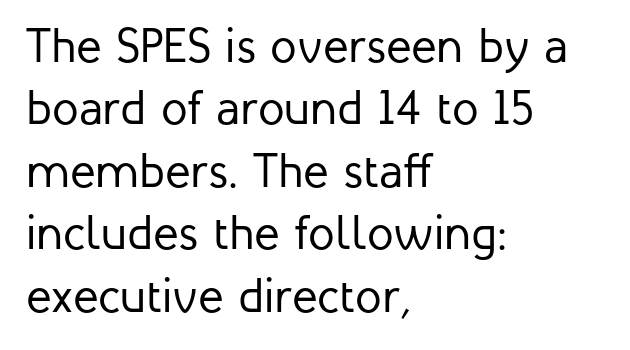
The image shows 48 px regular-weight sans-serif type, upright; set left-aligned, normal line spacing (1.3x), normal letter spacing, not underlined; low stroke contrast and a medium x-height.
